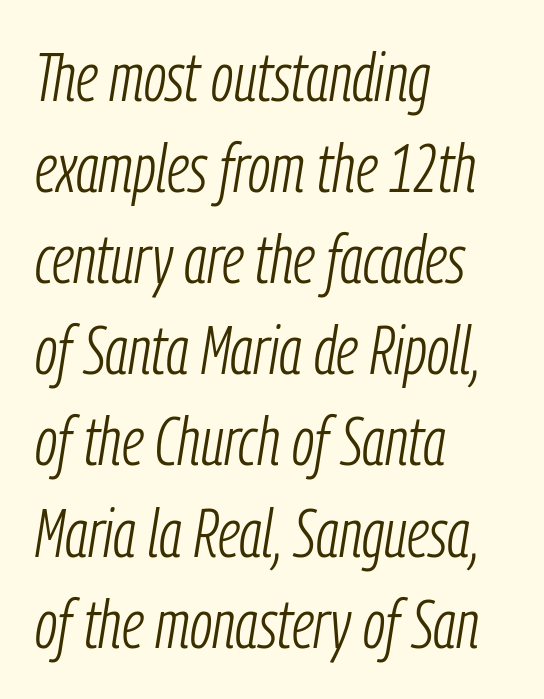
{"italic": "yes", "lean": "right", "slant_degrees": 9, "bold": "no", "weight": "light", "width": "condensed", "stroke_contrast": "low", "x_height": "medium", "monospaced": "no", "underline": "no", "align": "left", "line_spacing": "normal", "line_spacing_ratio": 1.34, "letter_spacing": "normal", "letter_spacing_em": 0.0, "glyph_px": 68}
